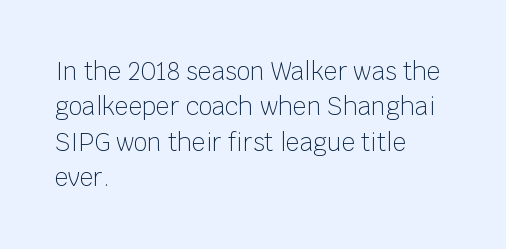
The image shows 24 px text type, upright; set left-aligned, normal line spacing (1.47x), normal letter spacing, not underlined.
